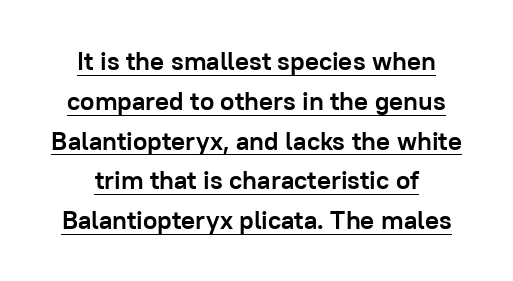
Whoever set this chose a conventional vertical rhythm. This rendering uses center alignment, leaving both contours irregular but symmetric. Every character sits straight up, as roman type does. Each glyph is drawn with heavy, bold strokes. What stands out about the letter spacing? Nothing — it is the standard amount.
